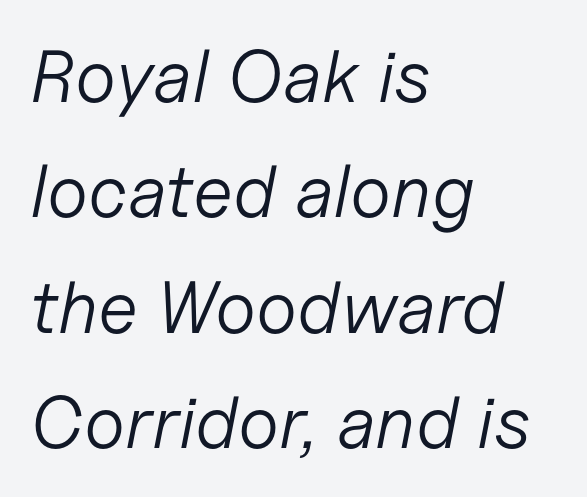
Lines of text with bare space underneath. This sample has the flowing, uneven cadence of proportional lettering. The rendering applies a slant to the glyphs. A classic flush-left, rag-right setting is used for this passage. Each stroke keeps to a modest, everyday thickness or less.
